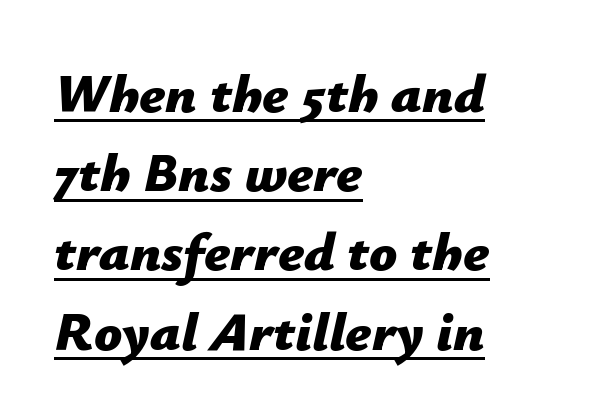
The image shows 55 px bold type, italic (leaning right); set left-aligned, normal line spacing (1.44x), normal letter spacing, underlined; low stroke contrast and a medium x-height.
